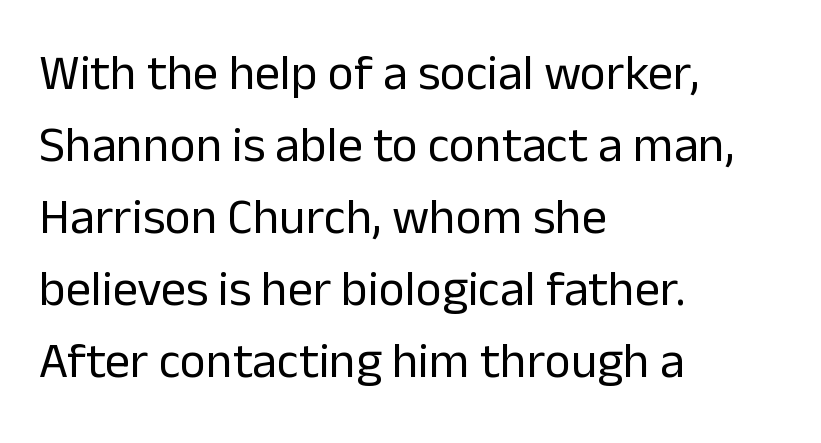
{"serif": "no", "italic": "no", "bold": "no", "weight": "regular", "width": "normal", "stroke_contrast": "low", "x_height": "medium", "monospaced": "no", "underline": "no", "align": "left", "line_spacing": "normal", "line_spacing_ratio": 1.44, "letter_spacing": "normal", "letter_spacing_em": 0.0, "glyph_px": 50}
